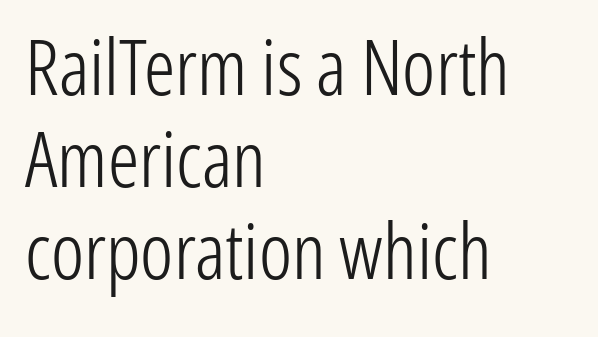
{"serif": "no", "italic": "no", "bold": "no", "weight": "light", "width": "condensed", "stroke_contrast": "low", "x_height": "medium", "monospaced": "no", "underline": "no", "align": "left", "line_spacing_ratio": 1.18, "letter_spacing": "normal", "letter_spacing_em": 0.0, "glyph_px": 78}
